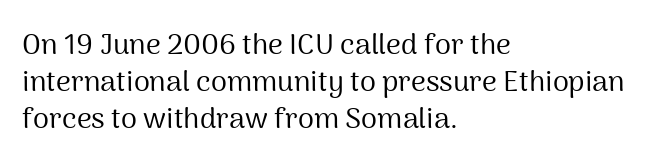
The rows are spaced the way most documents space them. This sample uses an upright cut, with every glyph sitting square on the baseline. The letters carry no serifs — their stems end cleanly without finishing strokes. Does extra space separate the letters? No, they use regular spacing. This sample has the flowing, uneven cadence of proportional lettering.
